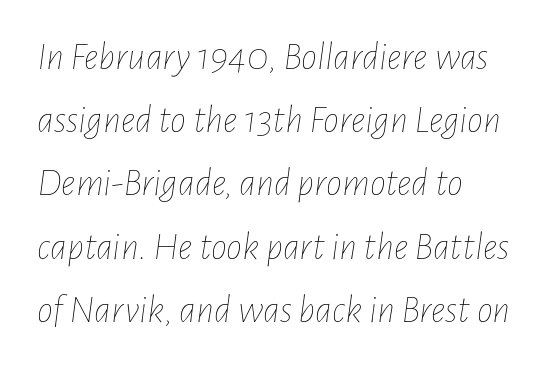
Heft: none added — not bold. Only glyphs here, with clear space below each row. Is the block centered? No — it sits flush against the left margin. Students, note that the glyphs here touch the page at normal intervals. Each letter keeps its own natural width here, so spacing adapts to shape. This block has exactly the height ordinary leading produces.
